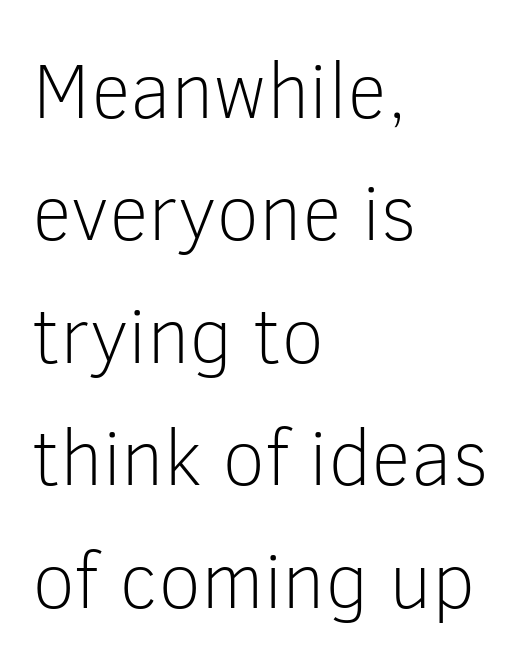
Q: Is the text bold? A: No.
Q: Is the text italic (slanted)? A: No, it is upright.
Q: Is the typeface a serif or a sans-serif typeface? A: Sans-serif.
Q: Is the text underlined? A: No.
Q: How is the paragraph aligned? A: Left-aligned.
Q: Is the spacing between letters normal or unusually wide? A: Normal.
Q: Is the spacing between lines tight, normal or loose? A: Normal.
Q: Width (condensed, normal, or wide)? A: Normal.
Q: Stroke contrast? A: Low.
Q: x-height? A: Medium.
Q: Monospaced? A: No.
